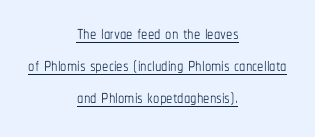
The image shows 25 px text type, upright; set centered, normal line spacing (1.29x), normal letter spacing, underlined.
